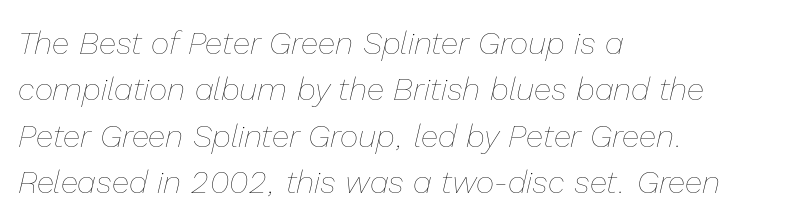
Horizontal alignment here is leftward, the default for most running prose. The words here are not underlined. Looks like regular typesetting: each glyph gets only the width it needs. Is the stroke heavy? The answer is a plain regular-or-lighter. The axis of the letterforms is tilted away from vertical. In terms of letterspacing, this is plain default setting.
